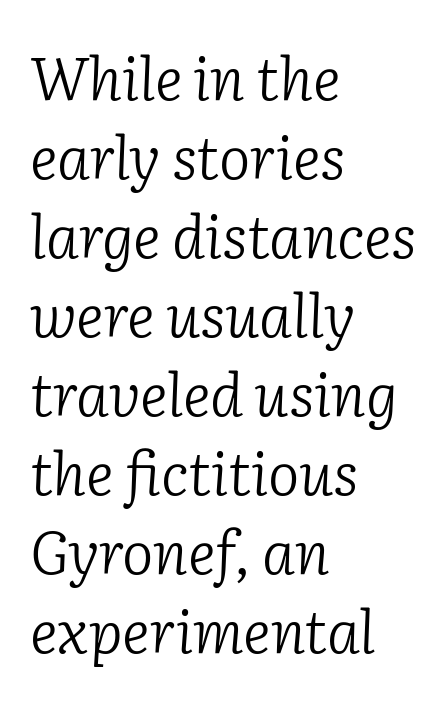
Spacing between characters is what you'd get straight out of the box. In terms of letterform style, serifs are clearly present. Varying glyph widths throughout — classic text-font behaviour. Underlining? Definitely not there.
